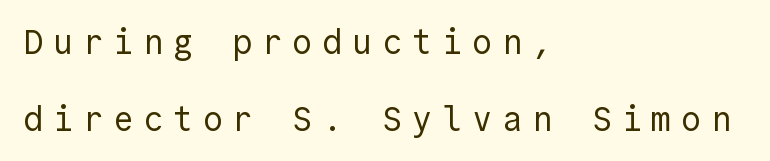
Every character sits straight up, as roman type does. Descender tails drop into unmarked territory. Students, observe: this is what heavily led, spacious text looks like. Check where the strokes stop: nothing finishes them off — pure sans.
